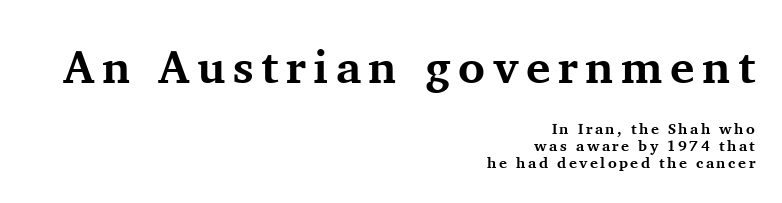
Q: Is the text bold? A: Yes.
Q: Is the text italic (slanted)? A: No, it is upright.
Q: Is the typeface a serif or a sans-serif typeface? A: Serif.
Q: Is the text underlined? A: No.
Q: How is the paragraph aligned? A: Right-aligned.
Q: Is the spacing between lines tight, normal or loose? A: Tight.
Q: Which block of text is set in a larger size, the first (top) or the second (bottom)? A: The first (top) one.
Q: Width (condensed, normal, or wide)? A: Normal.
Q: Stroke contrast? A: Medium.
Q: x-height? A: Medium.
Q: Monospaced? A: No.
